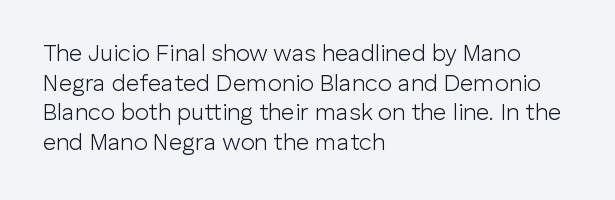
The lines sit at an ordinary, default distance from one another. The rag falls on the right side of this text block. The characters are drawn with everyday or finer stroke widths. Descender tails drop into unmarked territory.
